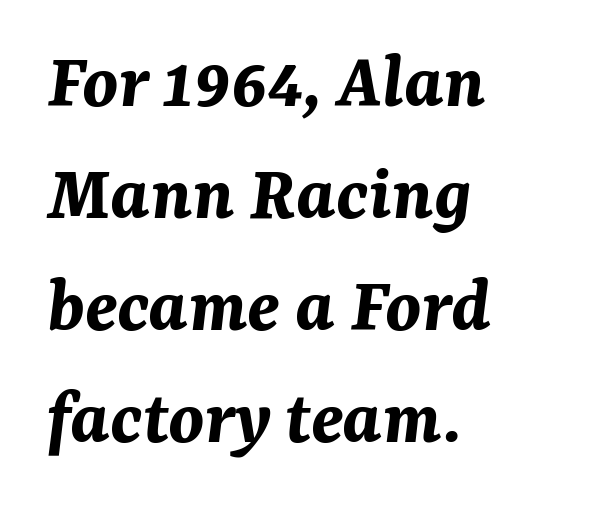
Q: Is the text bold? A: Yes.
Q: Is the text italic (slanted)? A: Yes, it leans right by about 7 degrees.
Q: Is the text underlined? A: No.
Q: How is the paragraph aligned? A: Left-aligned.
Q: Is the spacing between letters normal or unusually wide? A: Normal.
Q: Is the spacing between lines tight, normal or loose? A: Normal.
Q: Width (condensed, normal, or wide)? A: Normal.
Q: Stroke contrast? A: Medium.
Q: x-height? A: Medium.
Q: Monospaced? A: No.
